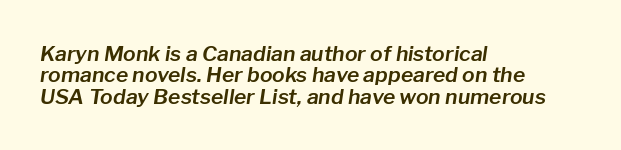
The image shows 21 px text type, italic (leaning right); set left-aligned, tight line spacing (1.02x), normal letter spacing, not underlined.
